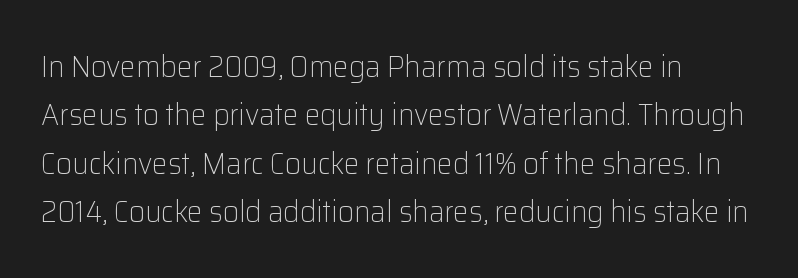
Does the lettering tilt? It doesn't — this is upright. Underlining? Definitely not there. There is no visible air inserted between adjacent glyphs. The lines sit at an ordinary, default distance from one another. Typeset ragged right — the left edge is the straight one. Do the characters align in a grid? No, the font is proportional.
